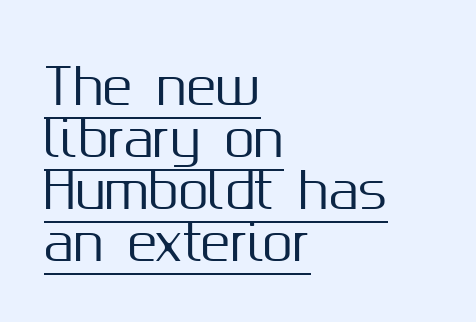
Q: Is the text italic (slanted)? A: No, it is upright.
Q: Is the typeface a serif or a sans-serif typeface? A: Sans-serif.
Q: Is the text underlined? A: Yes.
Q: How is the paragraph aligned? A: Left-aligned.
Q: Is the spacing between letters normal or unusually wide? A: Normal.
Q: Is the spacing between lines tight, normal or loose? A: Tight.
Q: Width (condensed, normal, or wide)? A: Normal.
Q: Stroke contrast? A: Medium.
Q: x-height? A: Medium.
Q: Monospaced? A: No.
